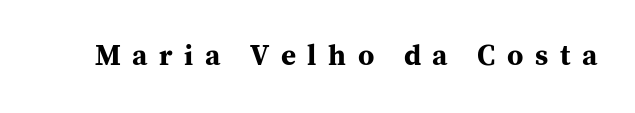
Proportional: the letters do not fall into vertical columns. Vertical strokes here are truly vertical. Just letters on the line, the space beneath them empty. Does the type have serifs? Yes, each stem ends in a small foot. These lines have a slow, spaced-out rhythm from letter to letter. This is heavy type, rendered in bold.
